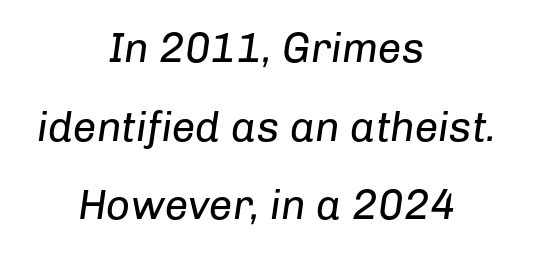
The image shows 42 px regular-weight type, italic (leaning right); set centered, line spacing 1.87x, normal letter spacing, not underlined; low stroke contrast and a medium x-height.
